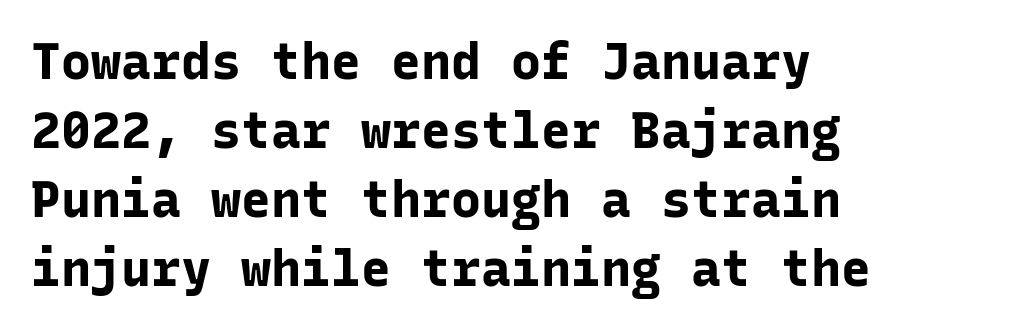
{"serif": "no", "italic": "no", "bold": "yes", "weight": "bold", "width": "normal", "stroke_contrast": "low", "x_height": "medium", "monospaced": "yes", "underline": "no", "align": "left", "line_spacing": "normal", "line_spacing_ratio": 1.38, "letter_spacing": "normal", "letter_spacing_em": 0.0, "glyph_px": 50}
